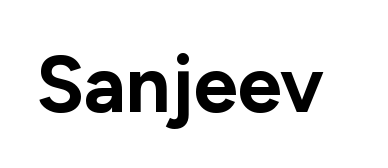
The image shows 79 px bold sans-serif type, upright; set normal letter spacing, not underlined; low stroke contrast and a medium x-height.
